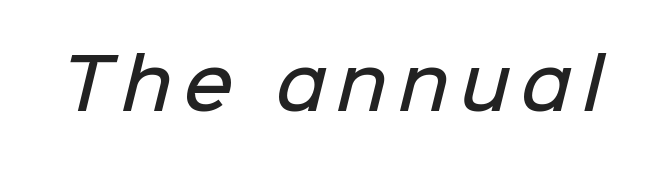
The image shows 68 px semibold sans-serif type; set not underlined; low stroke contrast and a medium x-height.
